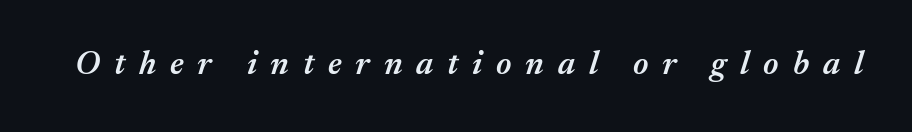
Q: Is the text bold? A: Semi-bold.
Q: Is the text italic (slanted)? A: Yes, it leans right by about 17 degrees.
Q: Is the text underlined? A: No.
Q: Is the spacing between letters normal or unusually wide? A: Unusually wide.
Q: Width (condensed, normal, or wide)? A: Normal.
Q: Stroke contrast? A: Medium.
Q: x-height? A: Medium.
Q: Monospaced? A: No.
